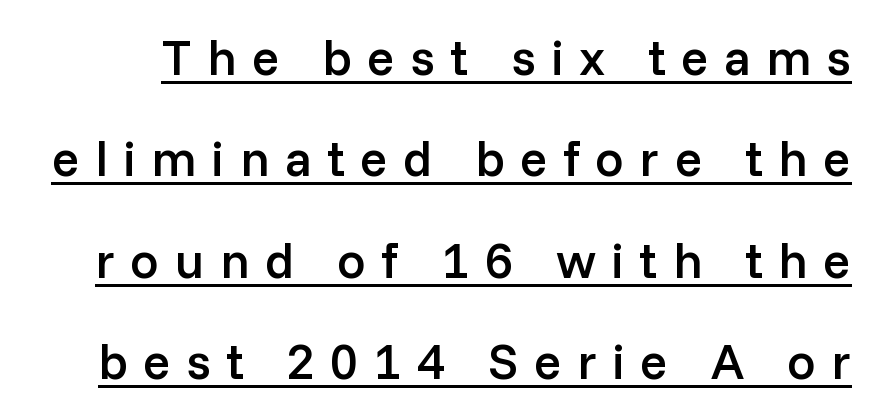
The image shows 51 px semibold sans-serif type, upright; set loose line spacing (1.99x), unusually wide letter spacing (+0.3 em), underlined; low stroke contrast and a medium x-height.
